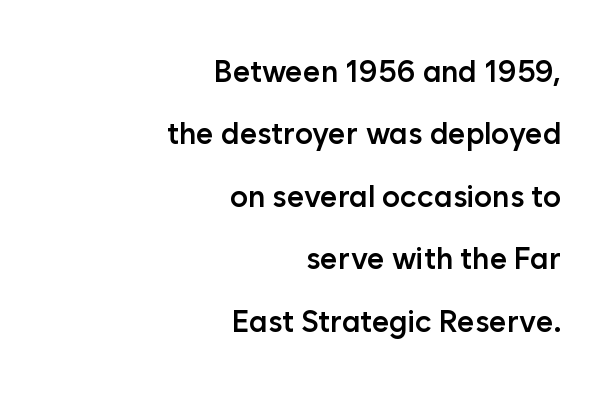
Posture: upright roman. Each glyph is drawn with semibold strokes, heavier than normal yet not fully bold. Words float on clear page, feet unadorned. Stroke terminals: plain, sans-serif. Here the designer chose a conventional face with non-uniform glyph widths.
